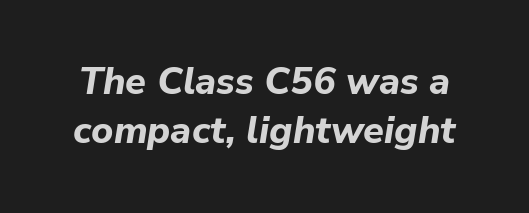
The letters are slanted; this is an italic face. The space between consecutive lines is moderate. Looks like regular typesetting: each glyph gets only the width it needs. The gap between lines stays unmarked. Default kerning and tracking; the words read as compact shapes.
